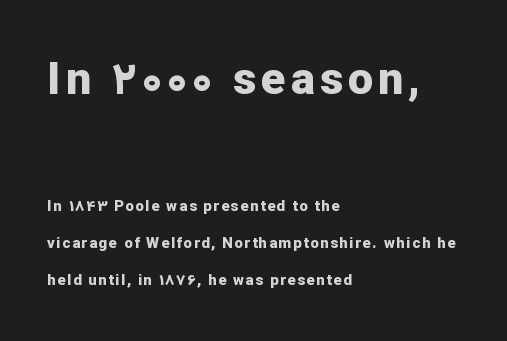
The image shows 45 px bold sans-serif type, upright; set left-aligned, loose line spacing (2.48x), not underlined; the first (top) block is 3.0x larger; low stroke contrast and a medium x-height.
